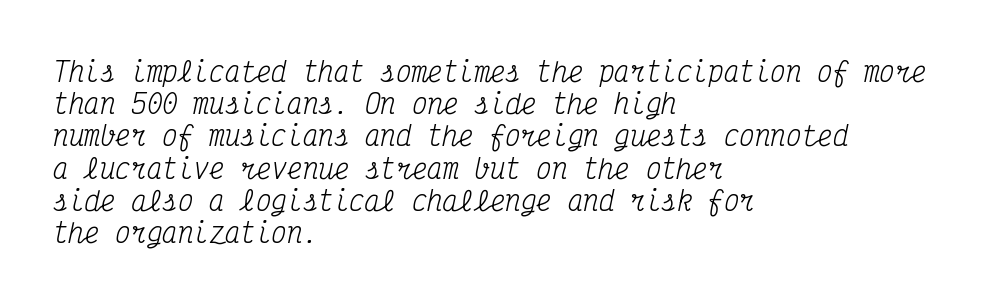
Leftover space on each line is placed entirely after the last word. Anything drawn beneath the words? Only blank space. The letters sit at their default tracking, neither squeezed nor spread. It's the slanting kind of type. The strokes carry an ordinary text weight at most.
